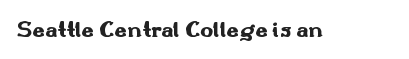
{"italic": "no", "bold": "yes", "underline": "no", "letter_spacing": "normal", "letter_spacing_em": 0.0, "glyph_px": 22}
